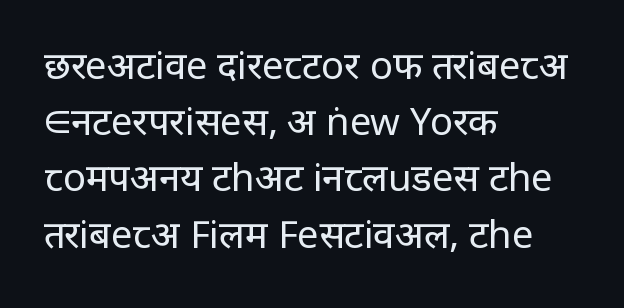
{"serif": "no", "italic": "no", "bold": "no", "weight": "regular", "width": "normal", "stroke_contrast": "low", "x_height": "large", "monospaced": "no", "underline": "no", "align": "left", "line_spacing": "normal", "line_spacing_ratio": 1.48, "letter_spacing": "normal", "letter_spacing_em": 0.0, "glyph_px": 38}
